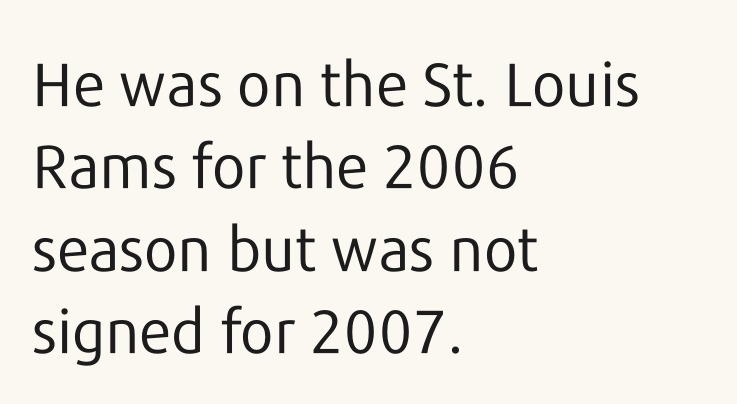
No word sits above an underline. The rendering uses a moderate line-height, typical for paragraphs. Visually the block forms a straight wall on the left and a jagged coastline on the right. Do the characters align in a grid? No, the font is proportional. Upright lettering throughout. Does extra space separate the letters? No, they use regular spacing.
